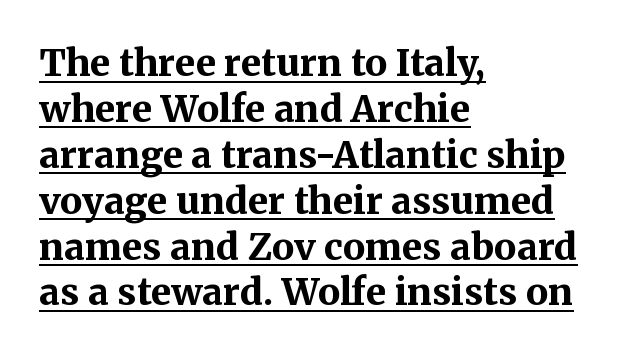
The image shows 37 px bold serif type, upright; set left-aligned, line spacing 1.24x, normal letter spacing, underlined; medium stroke contrast and a medium x-height.
